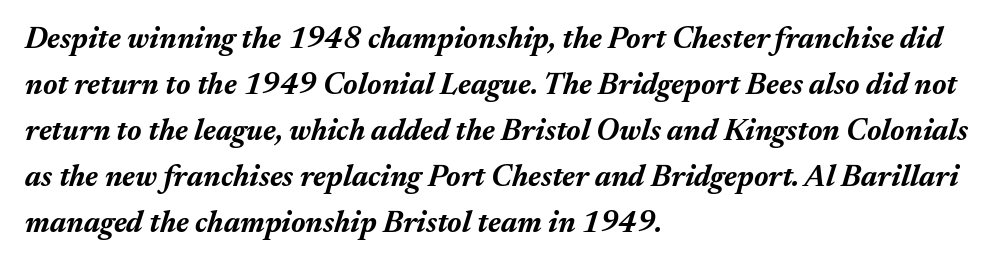
Q: Is the text bold? A: Yes.
Q: Is the text italic (slanted)? A: Yes, it leans right by about 17 degrees.
Q: Is the text underlined? A: No.
Q: How is the paragraph aligned? A: Left-aligned.
Q: Is the spacing between letters normal or unusually wide? A: Normal.
Q: Is the spacing between lines tight, normal or loose? A: Normal.
Q: Width (condensed, normal, or wide)? A: Normal.
Q: Stroke contrast? A: Medium.
Q: x-height? A: Medium.
Q: Monospaced? A: No.
